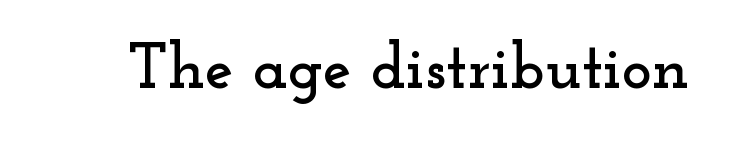
{"serif": "yes", "italic": "no", "width": "wide", "stroke_contrast": "low", "x_height": "small", "monospaced": "no", "underline": "no", "letter_spacing": "normal", "letter_spacing_em": 0.0, "glyph_px": 64}
